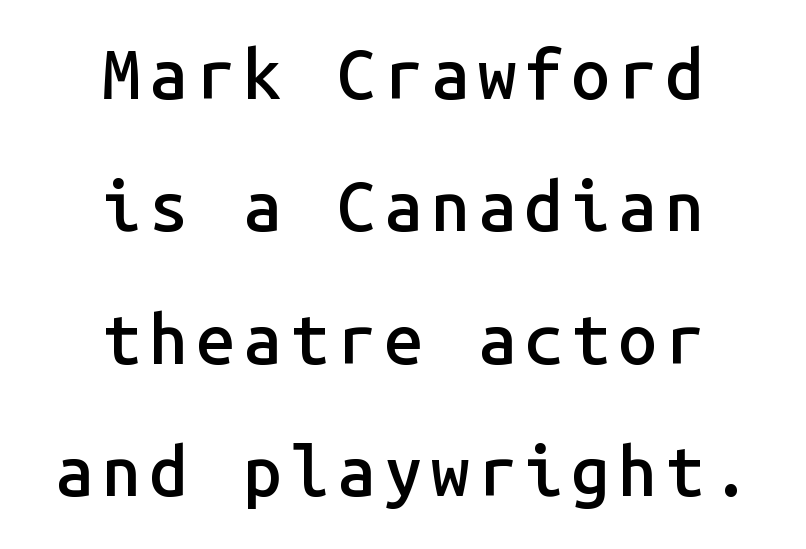
Q: Is the text bold? A: Semi-bold.
Q: Is the text italic (slanted)? A: No, it is upright.
Q: Is the typeface a serif or a sans-serif typeface? A: Sans-serif.
Q: Is the text underlined? A: No.
Q: How is the paragraph aligned? A: Centered.
Q: Is the spacing between lines tight, normal or loose? A: Loose.
Q: Width (condensed, normal, or wide)? A: Normal.
Q: Stroke contrast? A: Low.
Q: x-height? A: Medium.
Q: Monospaced? A: Yes.
